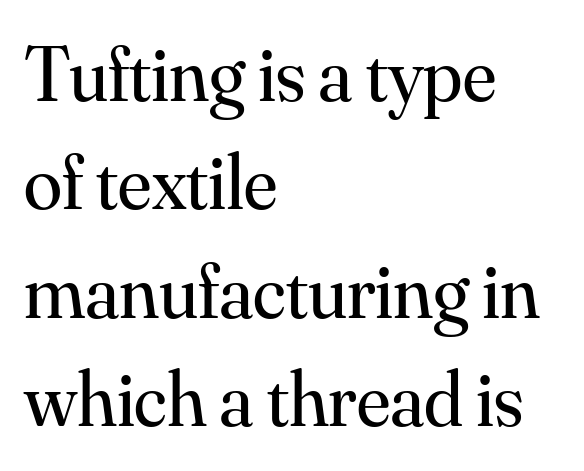
Each letter's strokes conclude with small projecting serifs. Each letter keeps its own natural width here, so spacing adapts to shape. The rag falls on the right side of this text block. When letters stand straight like this, we call the style roman or upright. No extra ink here — the face is not bold. Anything drawn beneath the words? Only blank space.
